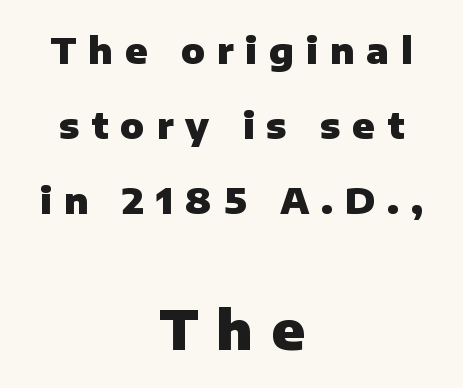
{"serif": "no", "italic": "no", "bold": "yes", "weight": "heavy", "width": "normal", "stroke_contrast": "low", "x_height": "medium", "monospaced": "no", "underline": "no", "align": "center", "line_spacing": "loose", "line_spacing_ratio": 2.08, "letter_spacing": "wide", "letter_spacing_em": 0.33, "larger_block": "second", "size_ratio": 1.5, "glyph_px": 54}
